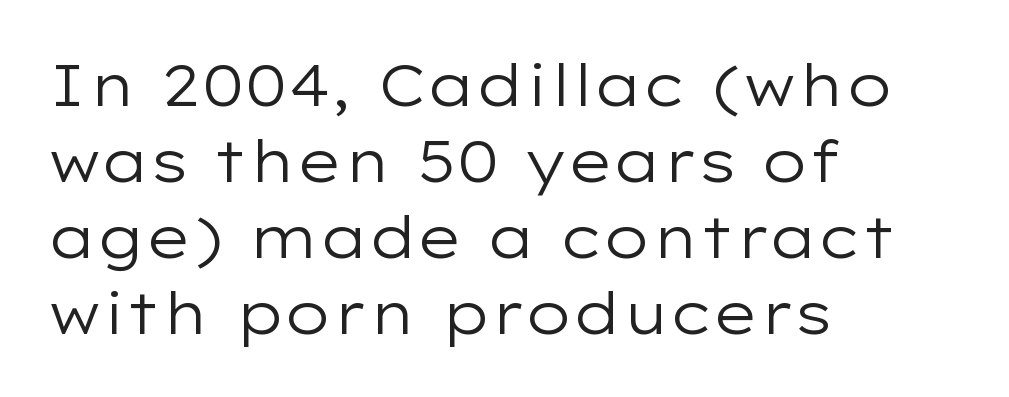
Q: Is the text bold? A: No.
Q: Is the text italic (slanted)? A: No, it is upright.
Q: Is the typeface a serif or a sans-serif typeface? A: Sans-serif.
Q: Is the text underlined? A: No.
Q: How is the paragraph aligned? A: Left-aligned.
Q: Is the spacing between letters normal or unusually wide? A: Normal.
Q: Is the spacing between lines tight, normal or loose? A: Normal.
Q: Width (condensed, normal, or wide)? A: Wide.
Q: Stroke contrast? A: Low.
Q: x-height? A: Medium.
Q: Monospaced? A: No.
